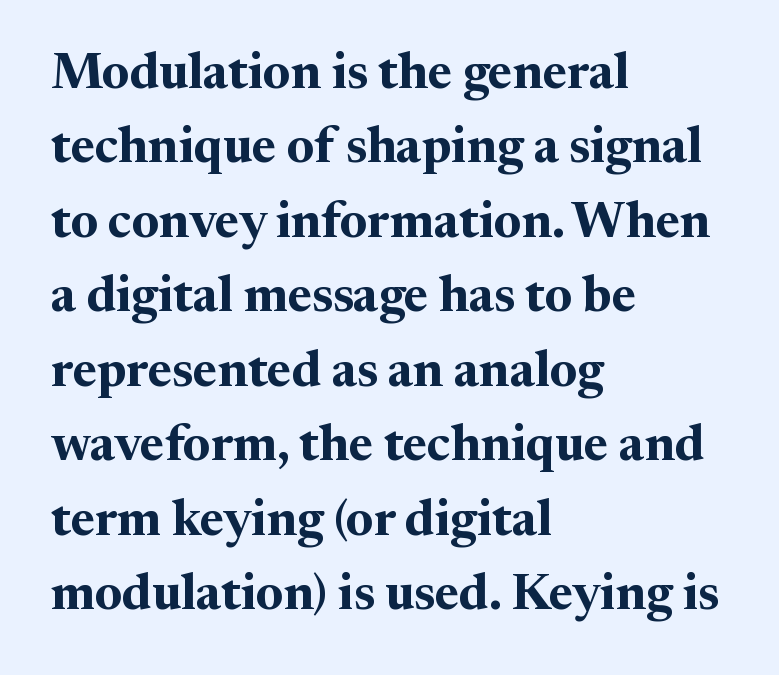
Varying glyph widths throughout — classic text-font behaviour. Does extra space separate the letters? No, they use regular spacing. The baseline area is clear. Caption: multi-line text, flush left, ragged right. Horizontal bands of white between lines are of average thickness. A typesetter would label this face a serif.
